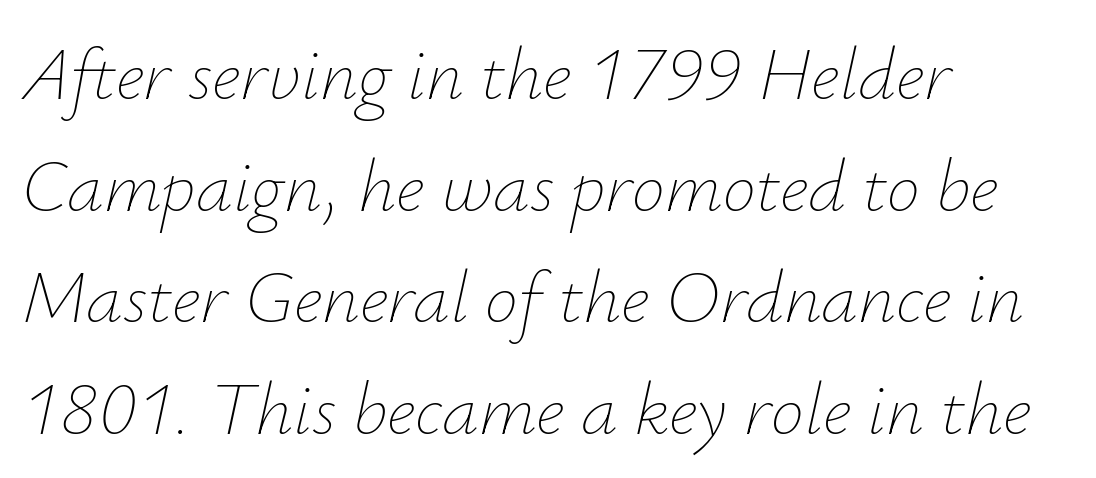
The image shows 74 px thin type, italic (leaning right); set left-aligned, normal line spacing (1.51x), normal letter spacing, not underlined; low stroke contrast and a small x-height.
